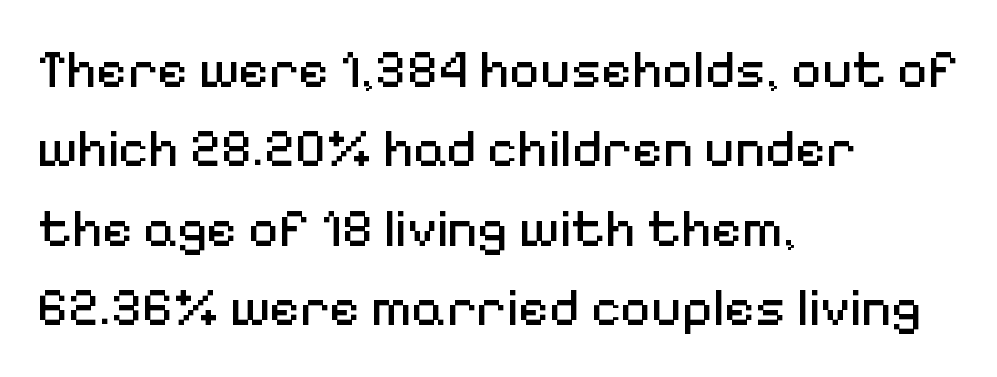
{"serif": "no", "italic": "no", "bold": "no", "weight": "regular", "width": "normal", "stroke_contrast": "medium", "x_height": "medium", "monospaced": "no", "underline": "no", "align": "left", "line_spacing": "normal", "line_spacing_ratio": 1.5, "letter_spacing": "normal", "letter_spacing_em": 0.0, "glyph_px": 53}
